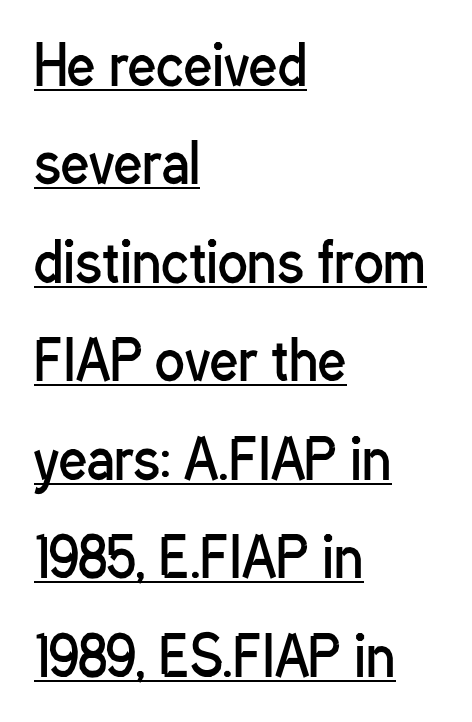
{"serif": "no", "italic": "no", "bold": "no", "weight": "regular", "width": "condensed", "stroke_contrast": "low", "x_height": "medium", "monospaced": "no", "underline": "yes", "align": "left", "line_spacing_ratio": 1.79, "letter_spacing": "normal", "letter_spacing_em": 0.0, "glyph_px": 55}
